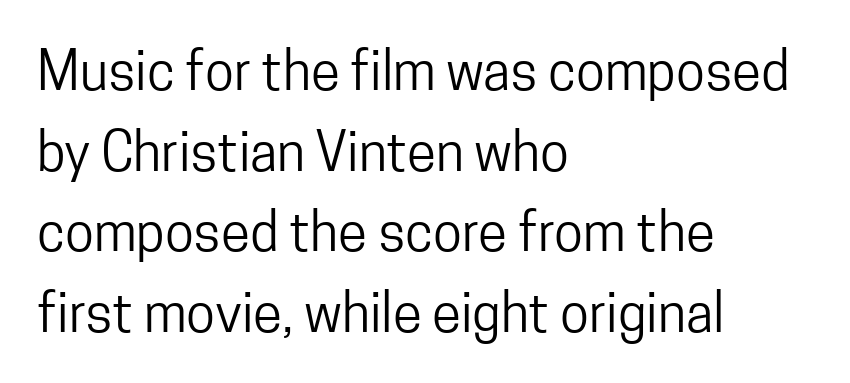
The image shows 53 px regular-weight, condensed sans-serif type, upright; set left-aligned, normal line spacing (1.52x), normal letter spacing, not underlined; low stroke contrast and a medium x-height.
